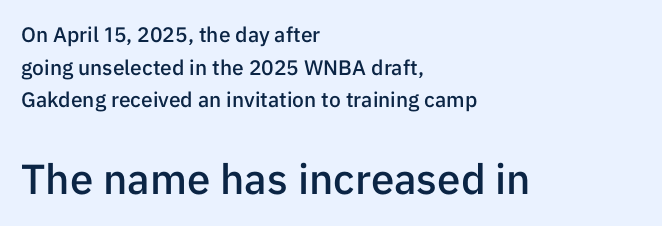
{"serif": "no", "italic": "no", "bold": "semi", "weight": "semibold", "width": "normal", "stroke_contrast": "low", "x_height": "medium", "monospaced": "no", "underline": "no", "align": "left", "line_spacing": "normal", "line_spacing_ratio": 1.55, "letter_spacing": "normal", "letter_spacing_em": 0.0, "larger_block": "second", "size_ratio": 2.0, "glyph_px": 42}
